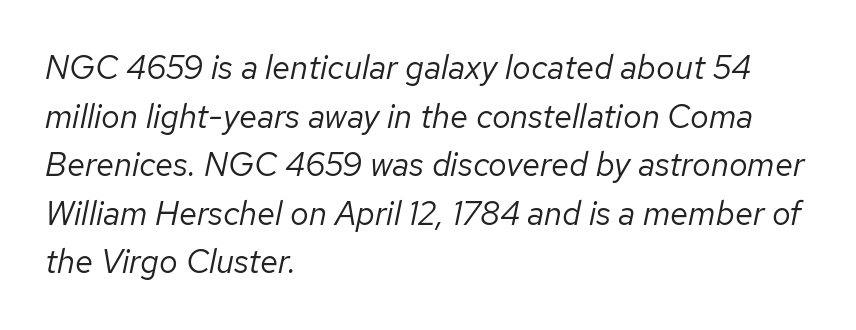
{"italic": "yes", "lean": "right", "slant_degrees": 12, "bold": "no", "weight": "regular", "width": "normal", "stroke_contrast": "low", "x_height": "medium", "monospaced": "no", "underline": "no", "align": "left", "line_spacing": "normal", "line_spacing_ratio": 1.47, "letter_spacing": "normal", "letter_spacing_em": 0.0, "glyph_px": 33}
